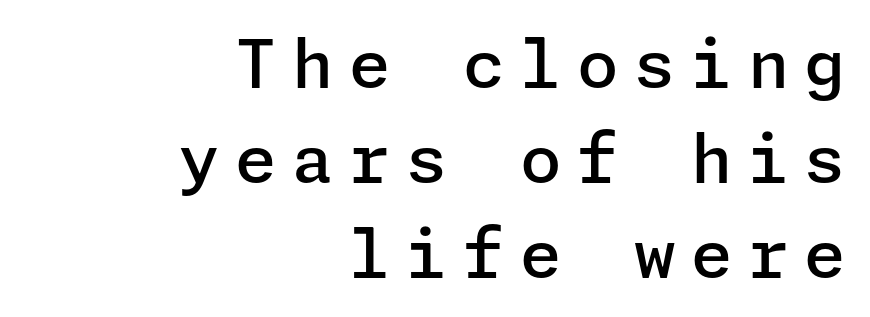
The image shows 67 px semibold sans-serif type, upright; set right-aligned, normal line spacing (1.42x), unusually wide letter spacing (+0.23 em), not underlined; low stroke contrast and a medium x-height.
